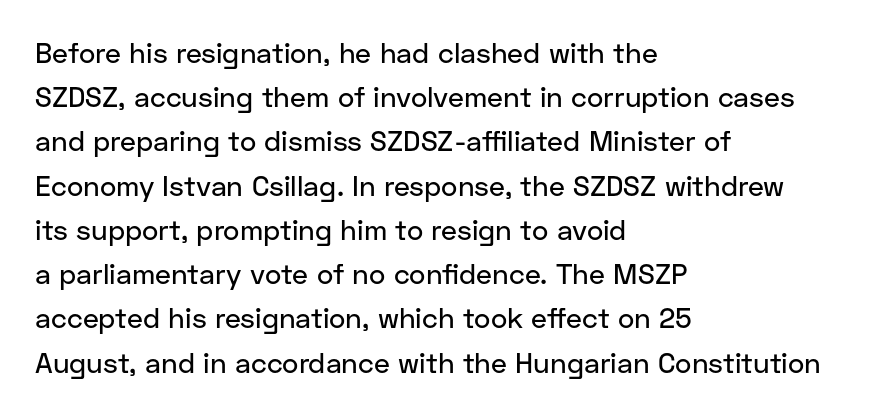
The image shows 28 px sans-serif type, upright; set left-aligned, normal line spacing (1.58x), normal letter spacing, not underlined; low stroke contrast and a medium x-height.
